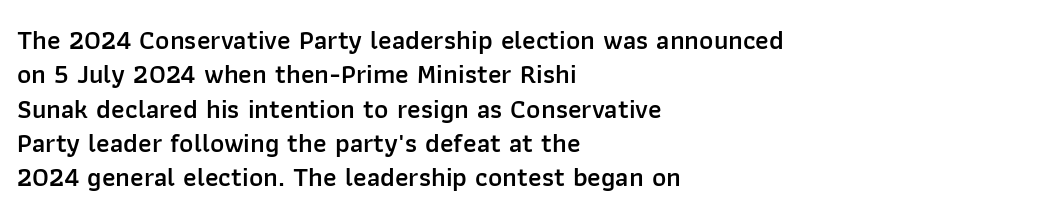
Q: Is the text bold? A: Semi-bold.
Q: Is the text italic (slanted)? A: No, it is upright.
Q: Is the text underlined? A: No.
Q: How is the paragraph aligned? A: Left-aligned.
Q: Is the spacing between letters normal or unusually wide? A: Normal.
Q: Is the spacing between lines tight, normal or loose? A: Normal.
